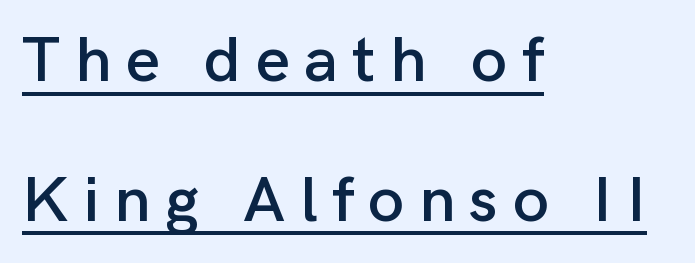
Is this a fixed-width face? No — the glyphs have proportional, varying widths. The rag falls on the right side of this text block. The characters display no serif detailing; their extremities are plain. Tracking here is generous; glyphs stand well apart from one another. Ordinary non-slanted type is in use. The space between consecutive lines is lavish.
